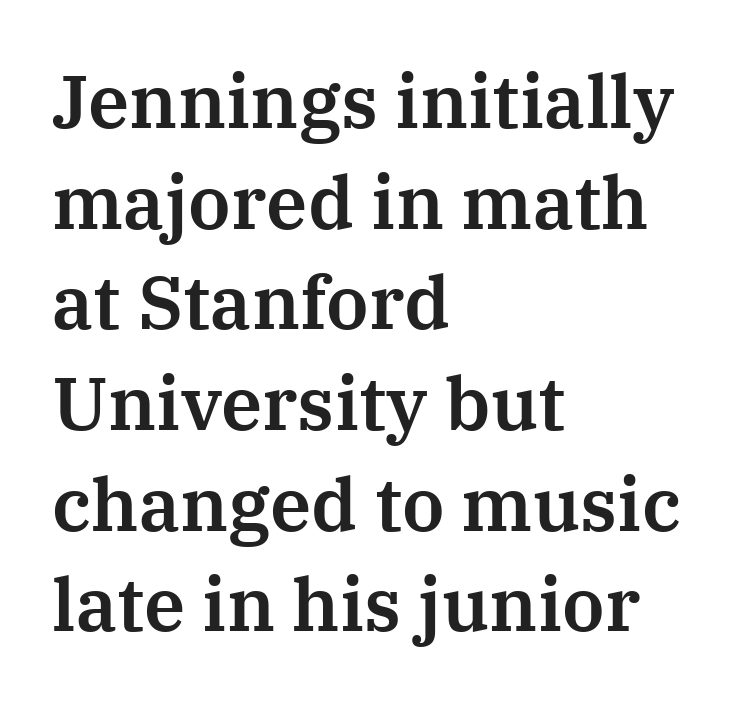
{"serif": "yes", "italic": "no", "width": "normal", "stroke_contrast": "medium", "x_height": "medium", "monospaced": "no", "underline": "no", "align": "left", "line_spacing": "normal", "line_spacing_ratio": 1.36, "letter_spacing": "normal", "letter_spacing_em": 0.0, "glyph_px": 74}
